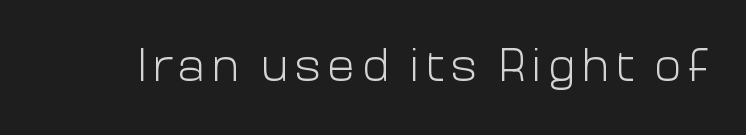
This rendering employs a face without finishing strokes, i.e., a sans-serif. Posture: straight, roman, zero tilt. This sample has the flowing, uneven cadence of proportional lettering. The cut favours lightness, reaching ordinary text weight at its darkest.
